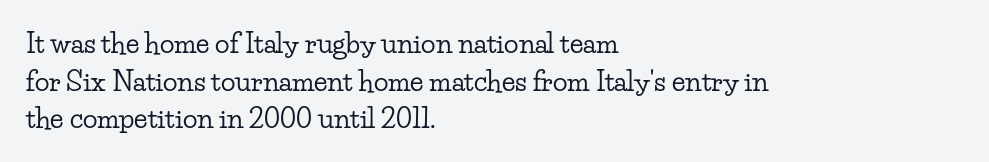
Q: Is the text italic (slanted)? A: No, it is upright.
Q: Is the text underlined? A: No.
Q: How is the paragraph aligned? A: Left-aligned.
Q: Is the spacing between letters normal or unusually wide? A: Normal.
Q: Is the spacing between lines tight, normal or loose? A: Normal.
